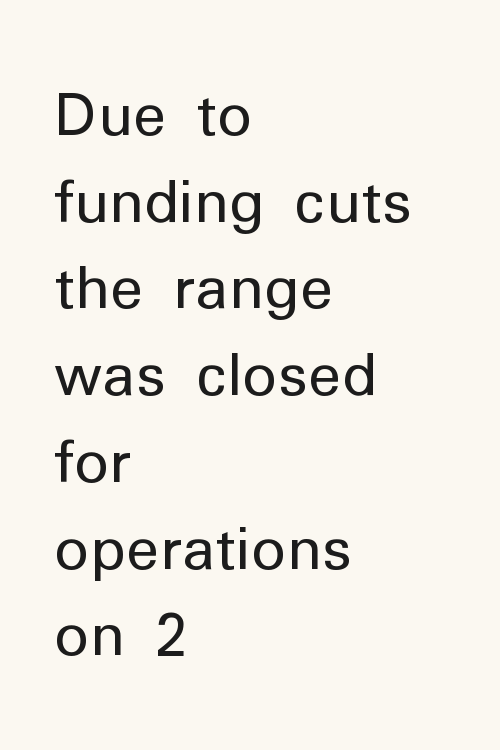
Q: Is the text bold? A: No.
Q: Is the text italic (slanted)? A: No, it is upright.
Q: Is the typeface a serif or a sans-serif typeface? A: Sans-serif.
Q: Is the text underlined? A: No.
Q: How is the paragraph aligned? A: Left-aligned.
Q: Is the spacing between letters normal or unusually wide? A: Normal.
Q: Is the spacing between lines tight, normal or loose? A: Normal.
Q: Width (condensed, normal, or wide)? A: Normal.
Q: Stroke contrast? A: Low.
Q: x-height? A: Medium.
Q: Monospaced? A: No.
